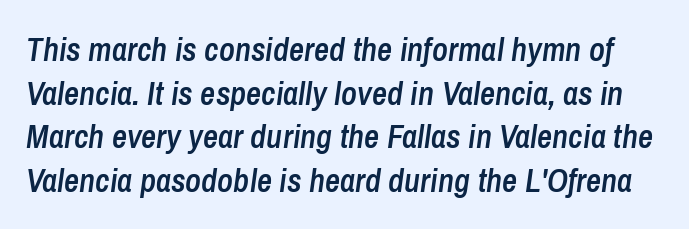
Q: Is the text bold? A: Semi-bold.
Q: Is the text italic (slanted)? A: Yes, it leans right by about 8 degrees.
Q: Is the text underlined? A: No.
Q: Is the spacing between letters normal or unusually wide? A: Normal.
Q: Is the spacing between lines tight, normal or loose? A: Normal.
Q: Width (condensed, normal, or wide)? A: Condensed.
Q: Stroke contrast? A: Low.
Q: x-height? A: Medium.
Q: Monospaced? A: No.
